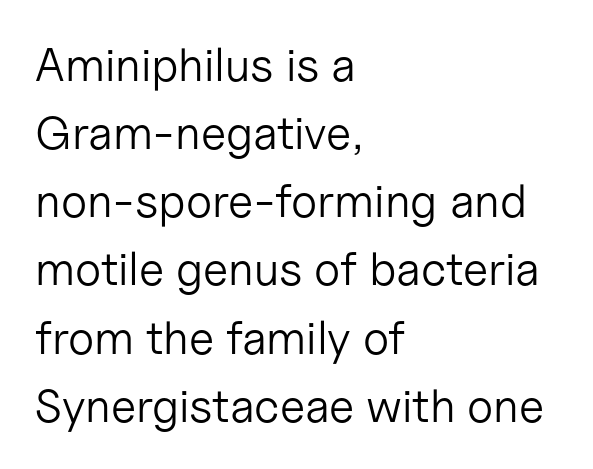
Q: Is the text bold? A: No.
Q: Is the text italic (slanted)? A: No, it is upright.
Q: Is the typeface a serif or a sans-serif typeface? A: Sans-serif.
Q: Is the text underlined? A: No.
Q: How is the paragraph aligned? A: Left-aligned.
Q: Is the spacing between letters normal or unusually wide? A: Normal.
Q: Is the spacing between lines tight, normal or loose? A: Normal.
Q: Width (condensed, normal, or wide)? A: Normal.
Q: Stroke contrast? A: Low.
Q: x-height? A: Medium.
Q: Monospaced? A: No.
